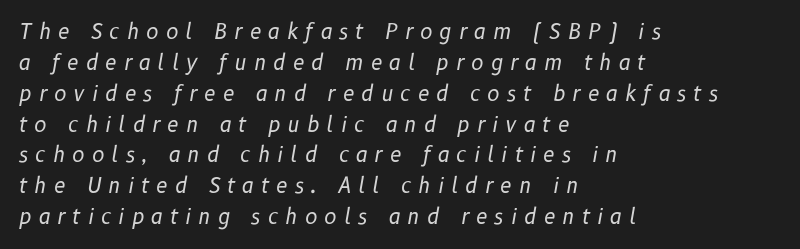
Q: Is the text bold? A: No.
Q: Is the text italic (slanted)? A: Yes, it leans right by about 10 degrees.
Q: Is the text underlined? A: No.
Q: How is the paragraph aligned? A: Left-aligned.
Q: Is the spacing between letters normal or unusually wide? A: Unusually wide.
Q: Is the spacing between lines tight, normal or loose? A: Normal.
